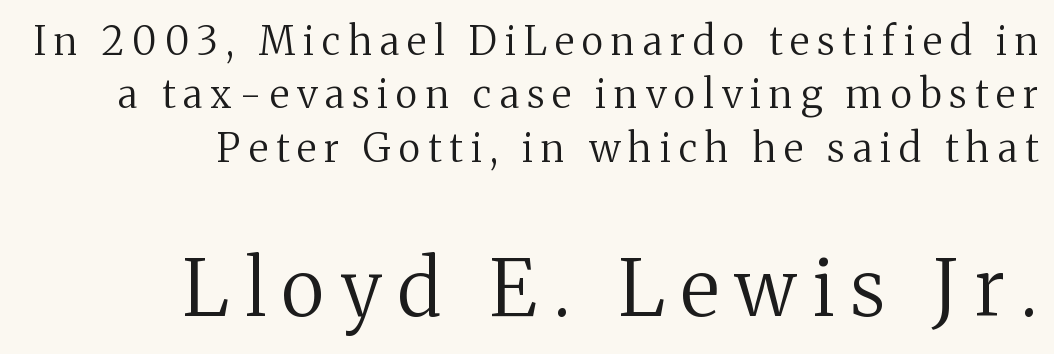
{"serif": "yes", "italic": "no", "bold": "no", "weight": "regular", "width": "normal", "stroke_contrast": "medium", "x_height": "medium", "monospaced": "no", "underline": "no", "align": "right", "line_spacing": "normal", "line_spacing_ratio": 1.37, "letter_spacing": "wide", "letter_spacing_em": 0.21, "larger_block": "second", "size_ratio": 2.0, "glyph_px": 78}
